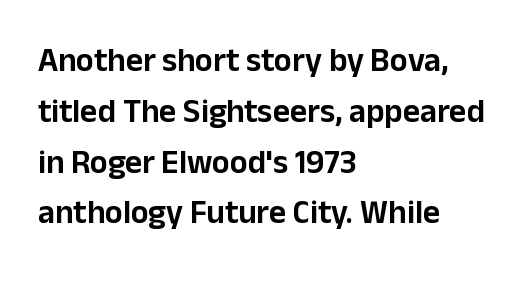
Q: Is the text italic (slanted)? A: No, it is upright.
Q: Is the typeface a serif or a sans-serif typeface? A: Sans-serif.
Q: Is the text underlined? A: No.
Q: How is the paragraph aligned? A: Left-aligned.
Q: Is the spacing between letters normal or unusually wide? A: Normal.
Q: Is the spacing between lines tight, normal or loose? A: Normal.
Q: Width (condensed, normal, or wide)? A: Normal.
Q: Stroke contrast? A: Low.
Q: x-height? A: Medium.
Q: Monospaced? A: No.
